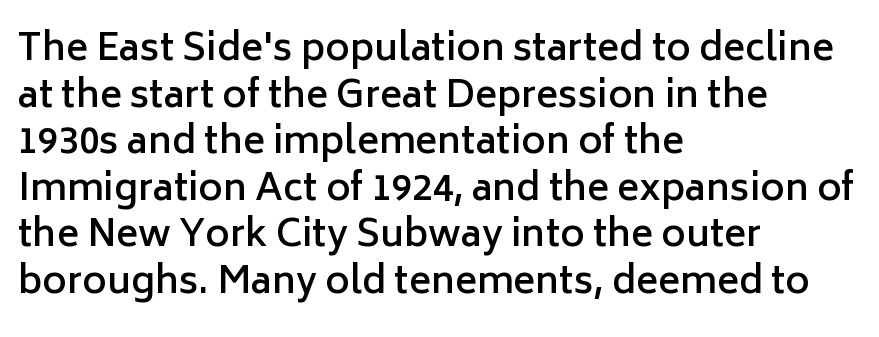
Q: Is the text bold? A: Semi-bold.
Q: Is the text italic (slanted)? A: No, it is upright.
Q: Is the typeface a serif or a sans-serif typeface? A: Sans-serif.
Q: Is the text underlined? A: No.
Q: How is the paragraph aligned? A: Left-aligned.
Q: Is the spacing between letters normal or unusually wide? A: Normal.
Q: Is the spacing between lines tight, normal or loose? A: Normal.
Q: Width (condensed, normal, or wide)? A: Normal.
Q: Stroke contrast? A: Low.
Q: x-height? A: Medium.
Q: Monospaced? A: No.
